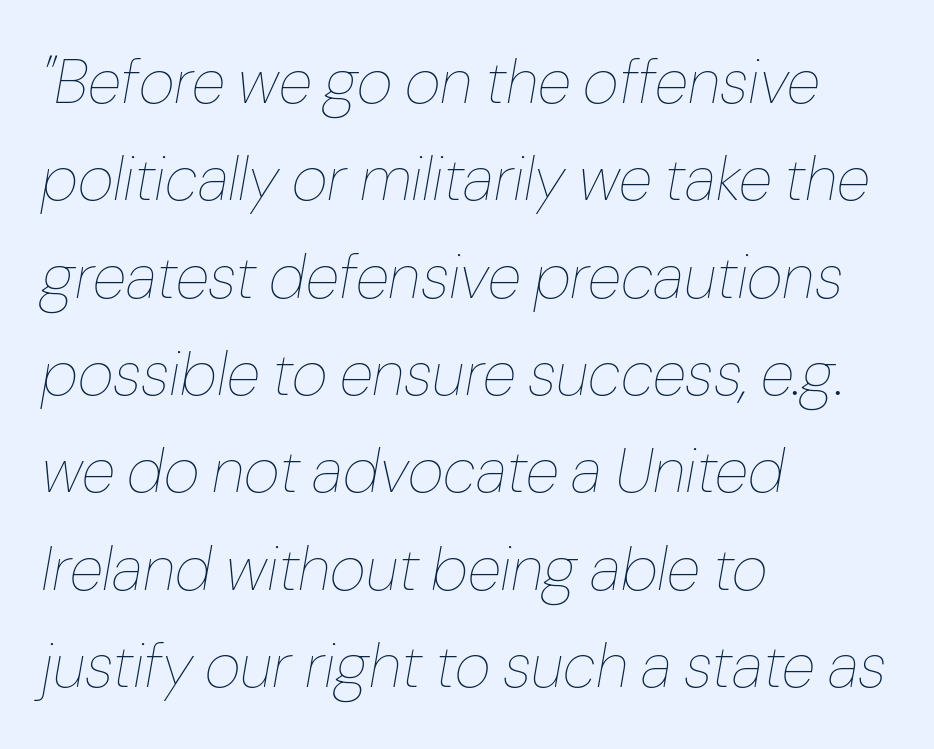
{"italic": "yes", "lean": "right", "slant_degrees": 10, "bold": "no", "weight": "thin", "width": "normal", "stroke_contrast": "low", "x_height": "medium", "monospaced": "no", "underline": "no", "align": "left", "line_spacing": "normal", "line_spacing_ratio": 1.57, "letter_spacing": "normal", "letter_spacing_em": 0.0, "glyph_px": 62}
